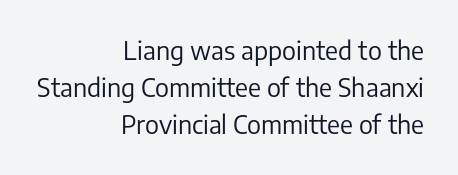
{"italic": "no", "bold": "no", "underline": "no", "align": "right", "line_spacing": "normal", "line_spacing_ratio": 1.49, "letter_spacing": "normal", "letter_spacing_em": 0.0, "glyph_px": 25}
